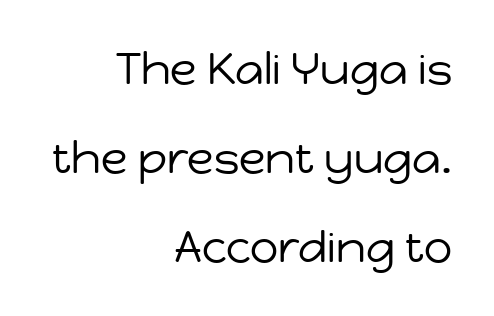
The image shows 44 px regular-weight sans-serif type, upright; set right-aligned, loose line spacing (2.02x), normal letter spacing, not underlined; low stroke contrast and a medium x-height.
